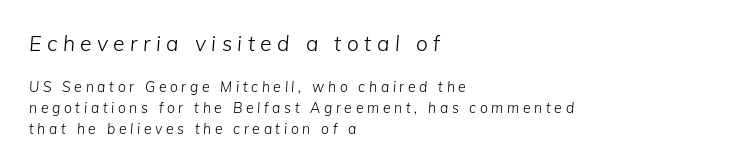
Clear beneath every line of the passage. Stroke thickness stays within the range of a standard reading face or lighter. One-word summary of the alignment: left. Compare the two chunks: the upper has the greater cap height.
